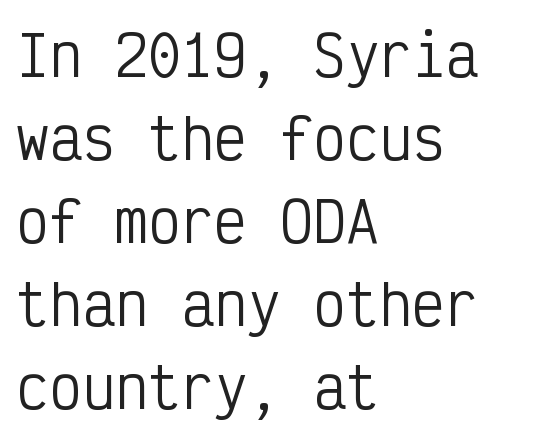
{"serif": "no", "italic": "no", "bold": "no", "weight": "regular", "width": "condensed", "stroke_contrast": "low", "x_height": "medium", "monospaced": "yes", "underline": "no", "align": "left", "line_spacing": "normal", "line_spacing_ratio": 1.51, "letter_spacing": "normal", "letter_spacing_em": 0.0, "glyph_px": 55}
